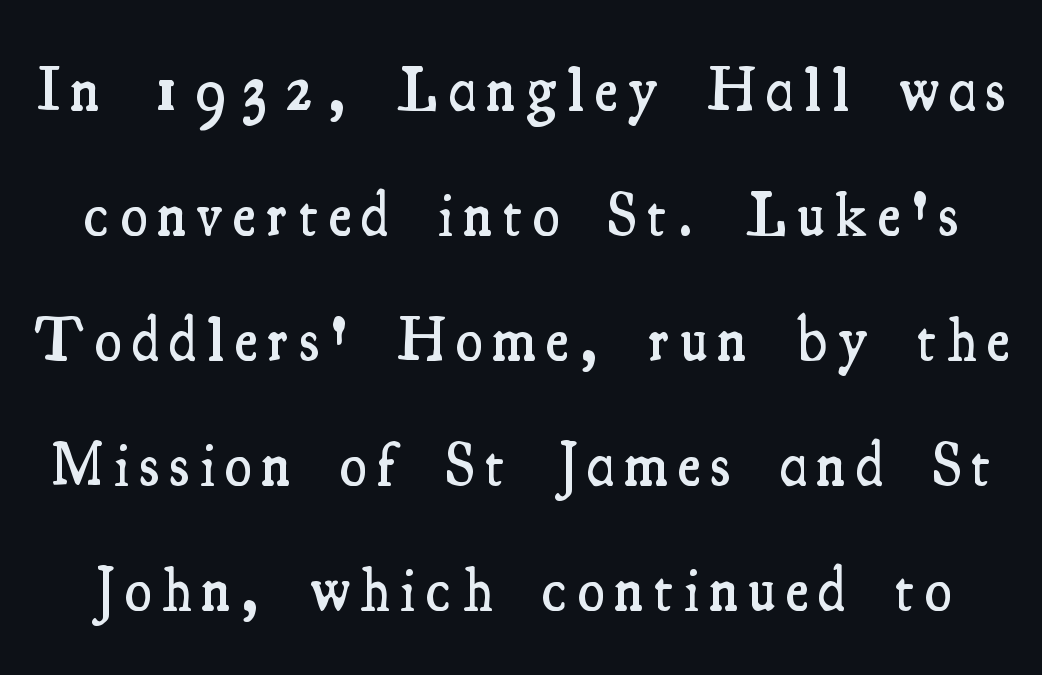
Does the lettering tilt? It doesn't — this is upright. A clean baseline with only descenders dipping below it. Letterform terminals end in serifs throughout the passage. Do the characters align in a grid? No, the font is proportional. A semibold gives these letters moderate extra thickness, short of bold. Is there much room between lines? Yes — plenty of vertical air separates them.
